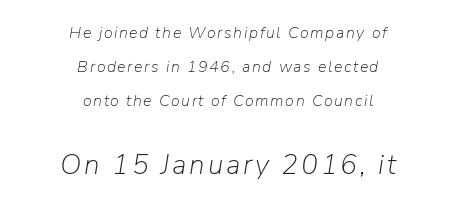
{"italic": "yes", "lean": "right", "slant_degrees": 9, "bold": "no", "weight": "light", "width": "normal", "stroke_contrast": "low", "x_height": "medium", "monospaced": "no", "underline": "no", "align": "center", "line_spacing": "loose", "line_spacing_ratio": 2.11, "larger_block": "second", "size_ratio": 1.75, "glyph_px": 28}
